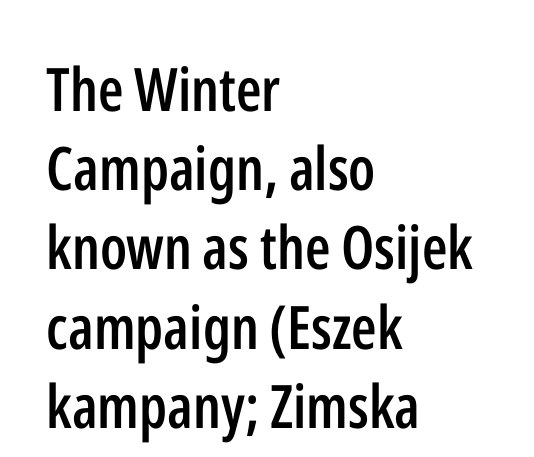
Q: Is the text bold? A: Semi-bold.
Q: Is the text italic (slanted)? A: No, it is upright.
Q: Is the typeface a serif or a sans-serif typeface? A: Sans-serif.
Q: Is the text underlined? A: No.
Q: How is the paragraph aligned? A: Left-aligned.
Q: Is the spacing between letters normal or unusually wide? A: Normal.
Q: Is the spacing between lines tight, normal or loose? A: Normal.
Q: Width (condensed, normal, or wide)? A: Condensed.
Q: Stroke contrast? A: Low.
Q: x-height? A: Medium.
Q: Monospaced? A: No.
